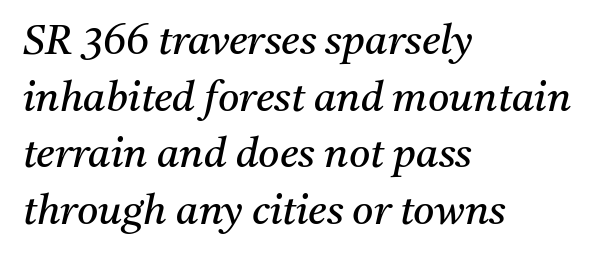
The image shows 41 px regular-weight serif type, italic (leaning right); set left-aligned, normal line spacing (1.38x), normal letter spacing, not underlined; medium stroke contrast and a medium x-height.
